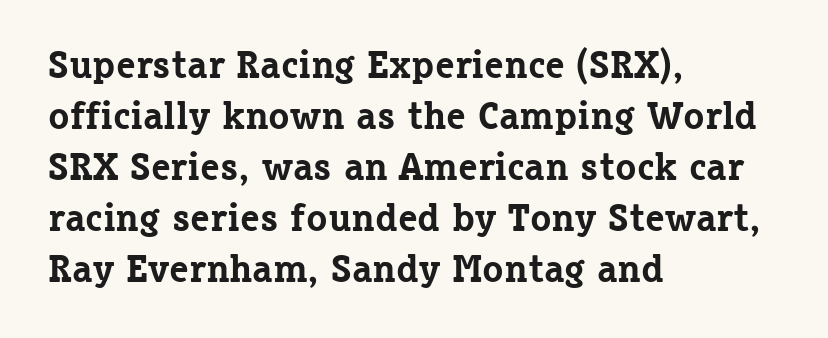
Descenders hang freely into open space. Notice how thick the strokes are: this is what a full bold looks like. Horizontal bands of white between lines are of average thickness. Here the designer chose a conventional face with non-uniform glyph widths.
